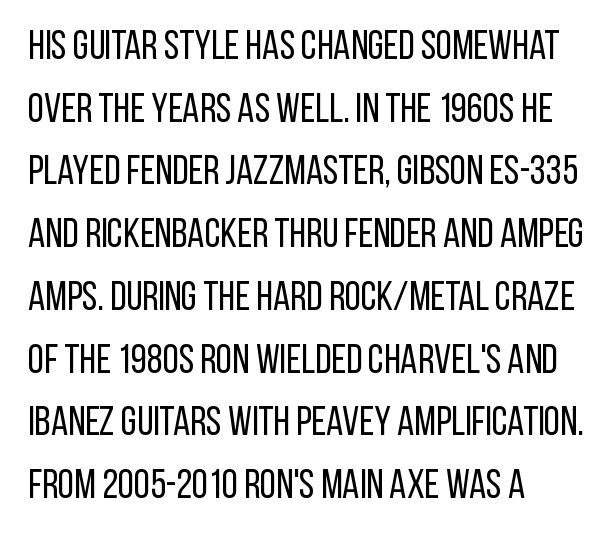
Which margin do the lines hug? The left one — the right edge is uneven. Ink coverage per letter is moderate at most. If you drew a line through each stem, it would be perfectly vertical. In terms of letterspacing, this is plain default setting.
